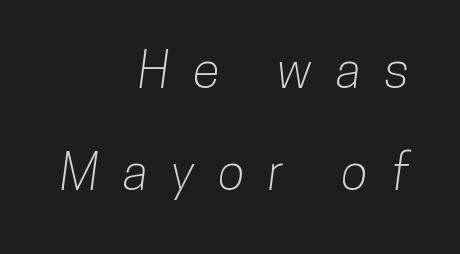
{"serif": "no", "width": "condensed", "stroke_contrast": "low", "x_height": "medium", "monospaced": "no", "underline": "no", "align": "right", "line_spacing": "loose", "line_spacing_ratio": 2.05, "letter_spacing": "wide", "letter_spacing_em": 0.47, "glyph_px": 50}
